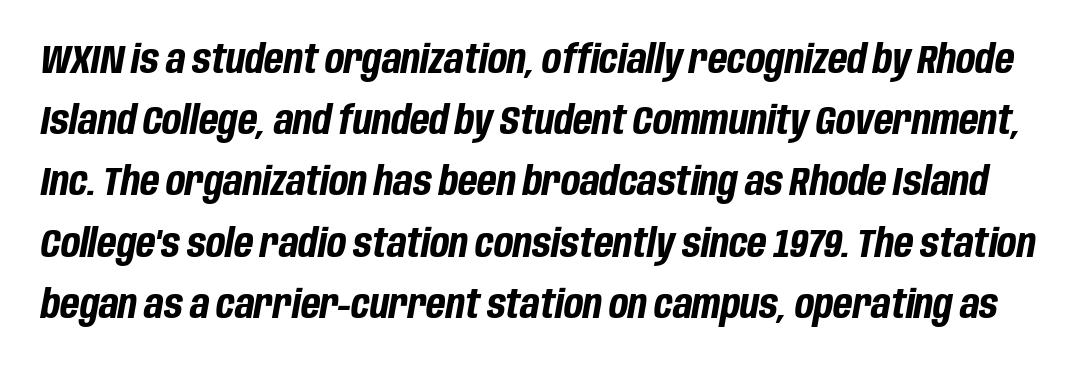
Summary of weight: heavy, a full bold. Think of a printed novel: that variable character pitch is what you see here. No word sits above an underline. Standard letterfit; no display-style spreading of the glyphs. Each new line begins a customary step beneath the previous one. Is the type slanted? Yes — the strokes lean at a clear angle.
